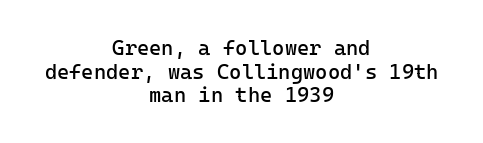
{"italic": "no", "bold": "no", "underline": "no", "align": "center", "line_spacing": "tight", "line_spacing_ratio": 1.13, "letter_spacing": "normal", "letter_spacing_em": 0.0, "glyph_px": 21}
